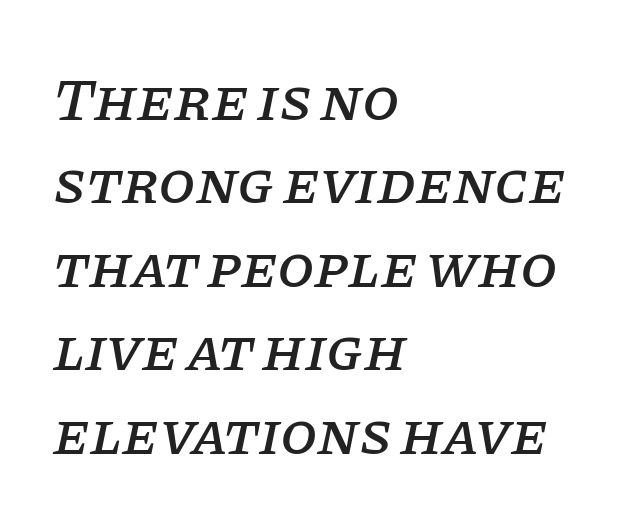
{"serif": "yes", "italic": "yes", "lean": "right", "slant_degrees": 11, "width": "normal", "stroke_contrast": "low", "x_height": "large", "monospaced": "no", "underline": "no", "align": "left", "line_spacing": "normal", "line_spacing_ratio": 1.39, "letter_spacing": "normal", "letter_spacing_em": 0.0, "glyph_px": 60}
